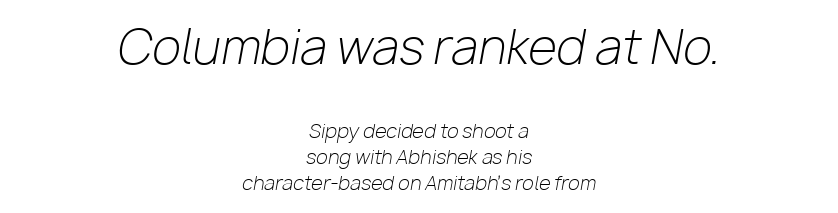
The image shows 47 px light type, italic (leaning right); set centered, normal line spacing (1.37x), normal letter spacing, not underlined; the first (top) block is 2.47x larger; low stroke contrast and a medium x-height.
